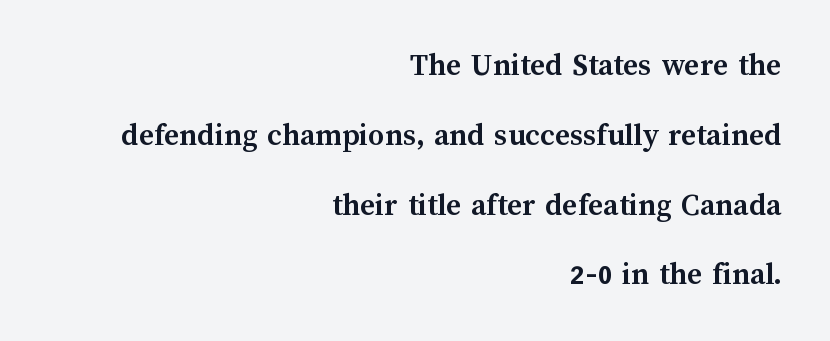
Heavy-handed strokes throughout: this text is bold. Has an underline been added? It has not. Nope, not italic — everything's standing straight. A typesetter would call this zero additional tracking.
